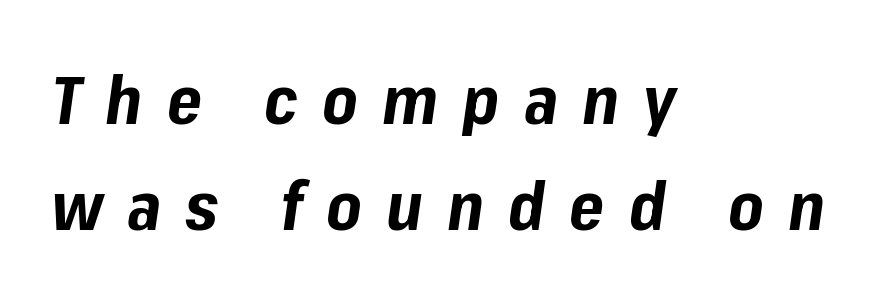
The image shows 67 px bold type, italic (leaning right); set left-aligned, normal line spacing (1.58x), unusually wide letter spacing (+0.36 em), not underlined; low stroke contrast and a medium x-height.
